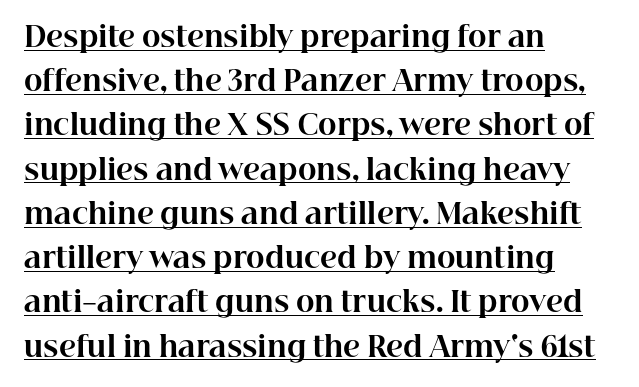
Q: Is the text bold? A: Yes.
Q: Is the text italic (slanted)? A: No, it is upright.
Q: Is the typeface a serif or a sans-serif typeface? A: Serif.
Q: Is the text underlined? A: Yes.
Q: How is the paragraph aligned? A: Left-aligned.
Q: Is the spacing between letters normal or unusually wide? A: Normal.
Q: Is the spacing between lines tight, normal or loose? A: Normal.
Q: Width (condensed, normal, or wide)? A: Normal.
Q: Stroke contrast? A: High.
Q: x-height? A: Medium.
Q: Monospaced? A: No.
